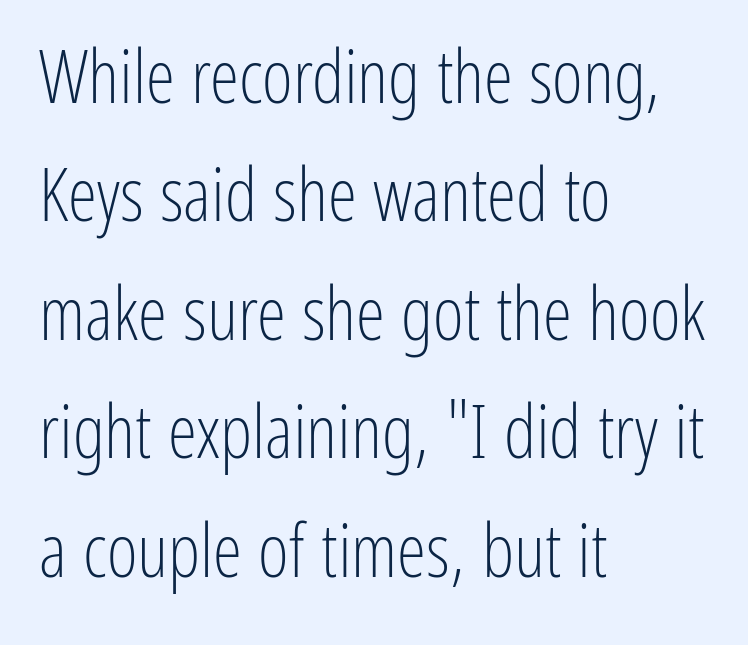
The image shows 74 px light, condensed sans-serif type, upright; set left-aligned, normal line spacing (1.6x), normal letter spacing, not underlined; low stroke contrast and a medium x-height.
